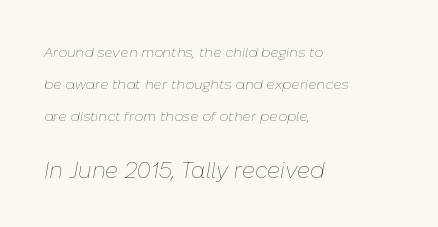
The tracking reads as untouched default to a designer's eye. Observe the lean: these are italic letterforms. The words here are not underlined. Of the two passages, the one underneath uses the larger point size. Rows of type keep a wide berth in the vertical direction. Does the copy run flush right? No — it runs flush left.
